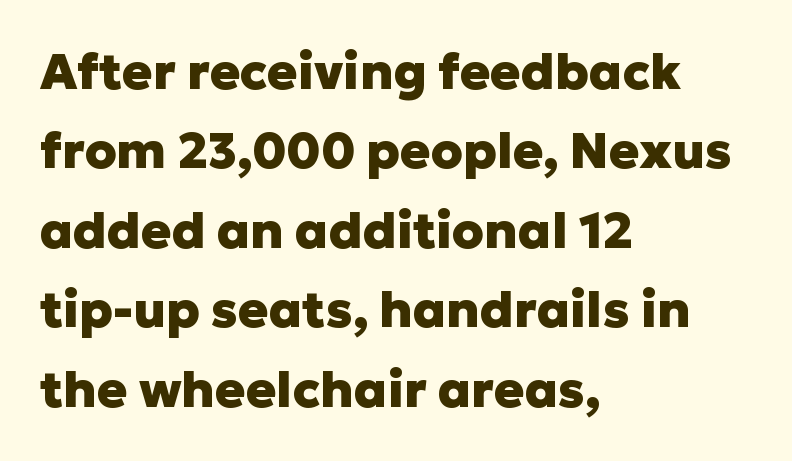
Q: Is the text bold? A: Yes.
Q: Is the text italic (slanted)? A: No, it is upright.
Q: Is the typeface a serif or a sans-serif typeface? A: Sans-serif.
Q: Is the text underlined? A: No.
Q: How is the paragraph aligned? A: Left-aligned.
Q: Is the spacing between letters normal or unusually wide? A: Normal.
Q: Is the spacing between lines tight, normal or loose? A: Normal.
Q: Width (condensed, normal, or wide)? A: Normal.
Q: Stroke contrast? A: Low.
Q: x-height? A: Medium.
Q: Monospaced? A: No.
